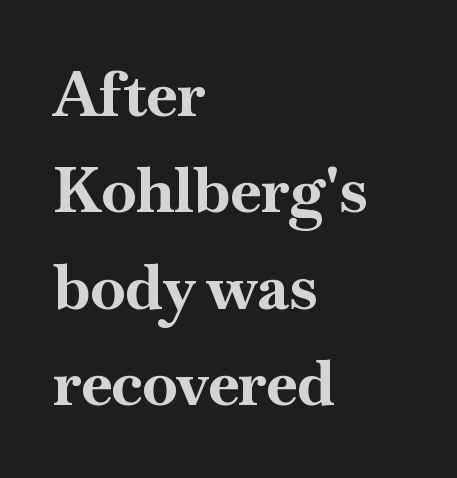
Q: Is the text bold? A: Yes.
Q: Is the text italic (slanted)? A: No, it is upright.
Q: Is the typeface a serif or a sans-serif typeface? A: Serif.
Q: Is the text underlined? A: No.
Q: How is the paragraph aligned? A: Left-aligned.
Q: Is the spacing between letters normal or unusually wide? A: Normal.
Q: Is the spacing between lines tight, normal or loose? A: Normal.
Q: Width (condensed, normal, or wide)? A: Normal.
Q: Stroke contrast? A: High.
Q: x-height? A: Small.
Q: Monospaced? A: No.
